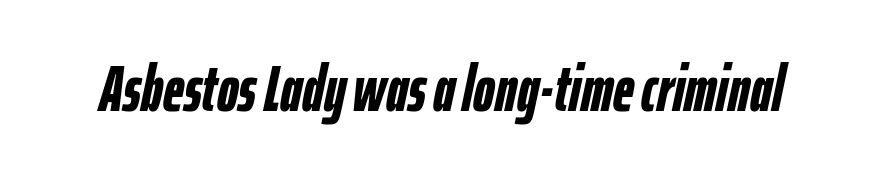
Typographic density is high because the face is bold. Observe the ordinary spacing: letters are neighbours, not strangers. Glance below the letters and you will spot only blank space. The face used here is proportionally spaced, like ordinary book or web type. Style check: oblique.
